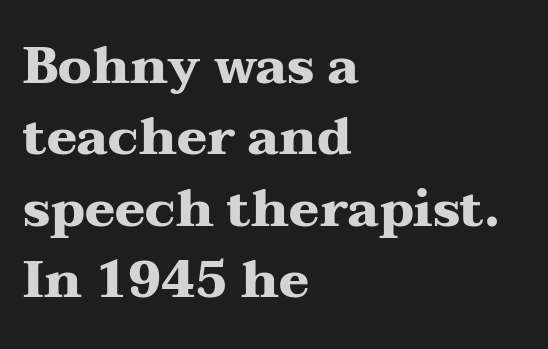
Q: Is the text bold? A: Yes.
Q: Is the text italic (slanted)? A: No, it is upright.
Q: Is the typeface a serif or a sans-serif typeface? A: Serif.
Q: Is the text underlined? A: No.
Q: How is the paragraph aligned? A: Left-aligned.
Q: Is the spacing between letters normal or unusually wide? A: Normal.
Q: Is the spacing between lines tight, normal or loose? A: Normal.
Q: Width (condensed, normal, or wide)? A: Wide.
Q: Stroke contrast? A: Medium.
Q: x-height? A: Medium.
Q: Monospaced? A: No.
